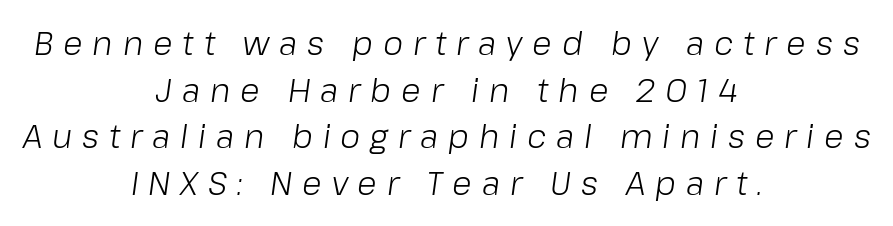
{"italic": "yes", "lean": "right", "slant_degrees": 8, "bold": "no", "weight": "light", "width": "normal", "stroke_contrast": "low", "x_height": "medium", "monospaced": "no", "underline": "no", "align": "center", "line_spacing": "normal", "line_spacing_ratio": 1.46, "letter_spacing": "wide", "letter_spacing_em": 0.31, "glyph_px": 32}
